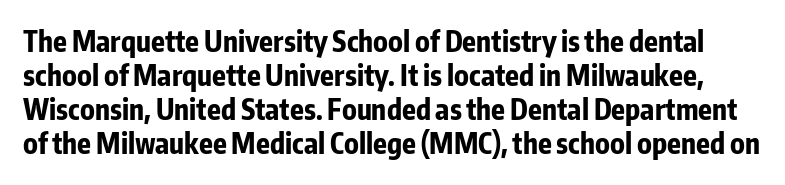
{"serif": "no", "italic": "no", "bold": "yes", "weight": "bold", "width": "condensed", "stroke_contrast": "low", "x_height": "medium", "monospaced": "no", "underline": "no", "line_spacing_ratio": 1.22, "letter_spacing": "normal", "letter_spacing_em": 0.0, "glyph_px": 28}
